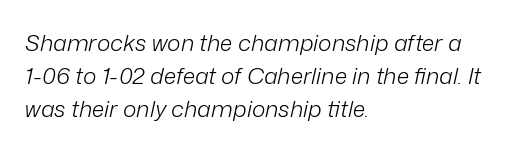
The image shows 23 px text type, italic (leaning right); set left-aligned, normal line spacing (1.44x), normal letter spacing, not underlined.
